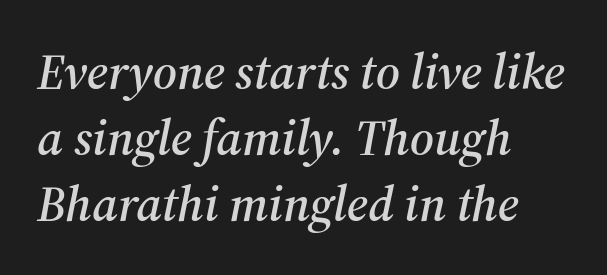
Q: Is the text italic (slanted)? A: Yes, it leans right by about 12 degrees.
Q: Is the typeface a serif or a sans-serif typeface? A: Serif.
Q: Is the text underlined? A: No.
Q: How is the paragraph aligned? A: Left-aligned.
Q: Is the spacing between letters normal or unusually wide? A: Normal.
Q: Is the spacing between lines tight, normal or loose? A: Normal.
Q: Width (condensed, normal, or wide)? A: Normal.
Q: Stroke contrast? A: Medium.
Q: x-height? A: Medium.
Q: Monospaced? A: No.
